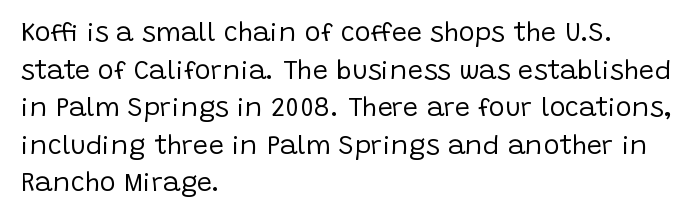
Q: Is the text bold? A: No.
Q: Is the text italic (slanted)? A: No, it is upright.
Q: Is the text underlined? A: No.
Q: How is the paragraph aligned? A: Left-aligned.
Q: Is the spacing between letters normal or unusually wide? A: Normal.
Q: Is the spacing between lines tight, normal or loose? A: Normal.
